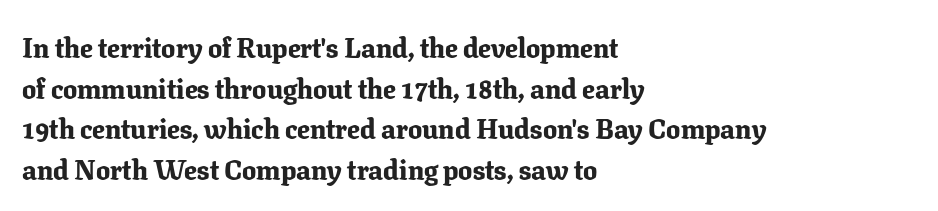
The image shows 28 px bold serif type, upright; set left-aligned, normal line spacing (1.45x), normal letter spacing, not underlined; low stroke contrast and a medium x-height.
